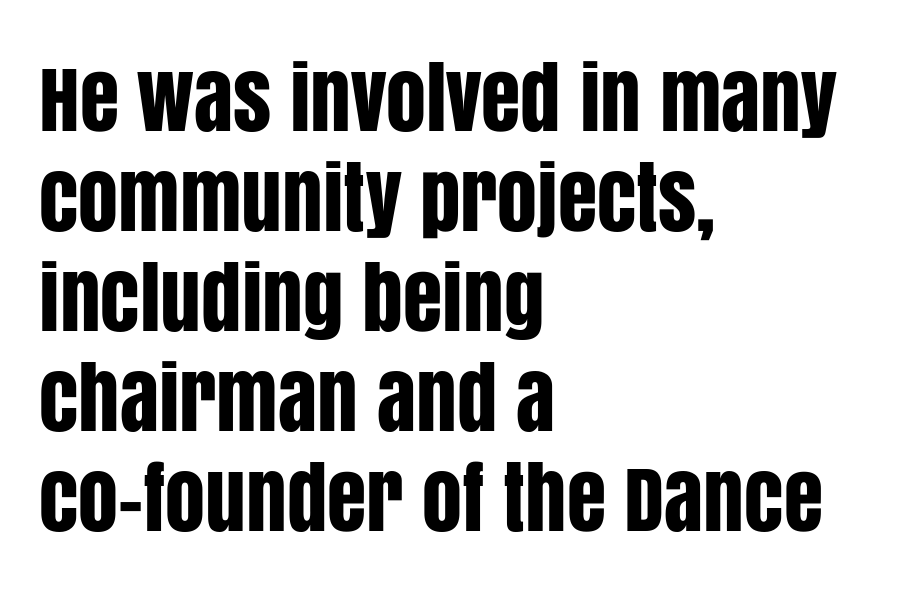
{"serif": "no", "italic": "no", "width": "condensed", "stroke_contrast": "low", "x_height": "large", "monospaced": "no", "underline": "no", "align": "left", "line_spacing": "normal", "line_spacing_ratio": 1.25, "letter_spacing": "normal", "letter_spacing_em": 0.0, "glyph_px": 80}
